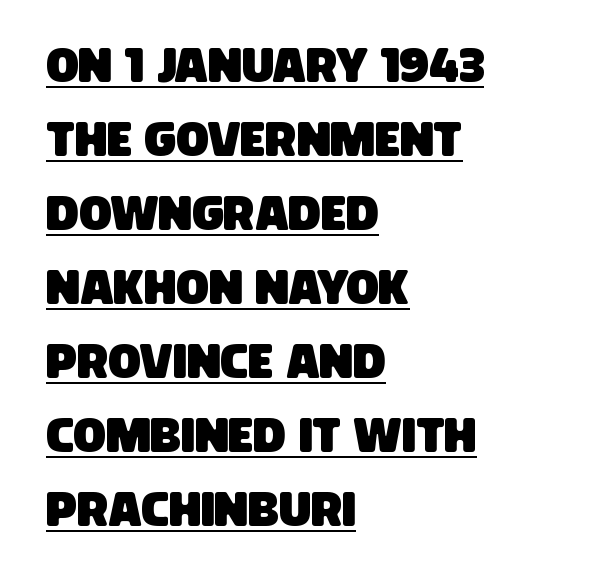
The image shows 48 px condensed sans-serif type; set left-aligned, normal line spacing (1.54x), normal letter spacing, underlined; low stroke contrast and a large x-height.
